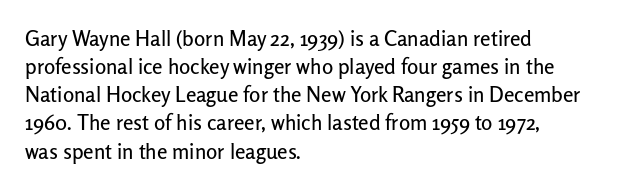
{"italic": "no", "underline": "no", "align": "left", "line_spacing": "normal", "line_spacing_ratio": 1.34, "letter_spacing": "normal", "letter_spacing_em": 0.0, "glyph_px": 21}
